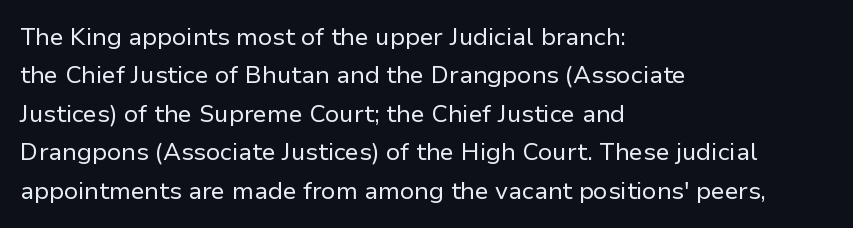
Plain, unruled lines of type. No heavy texture on the line: the type isn't bold. Look at the tracking — it's just the regular setting, nothing added. The axis of the letterforms is exactly vertical. The rows are spaced the way most documents space them.
